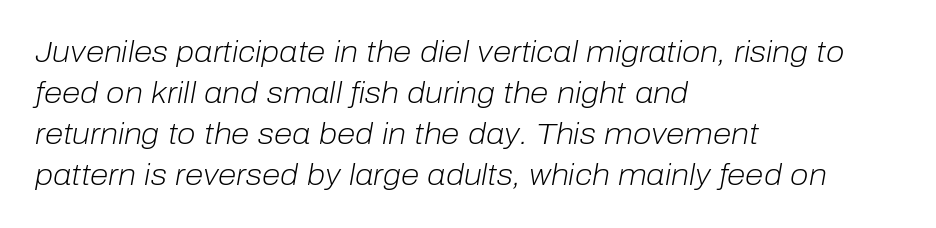
Q: Is the text bold? A: No.
Q: Is the text italic (slanted)? A: Yes, it leans right by about 10 degrees.
Q: Is the text underlined? A: No.
Q: How is the paragraph aligned? A: Left-aligned.
Q: Is the spacing between letters normal or unusually wide? A: Normal.
Q: Is the spacing between lines tight, normal or loose? A: Normal.
Q: Width (condensed, normal, or wide)? A: Normal.
Q: Stroke contrast? A: Low.
Q: x-height? A: Medium.
Q: Monospaced? A: No.
